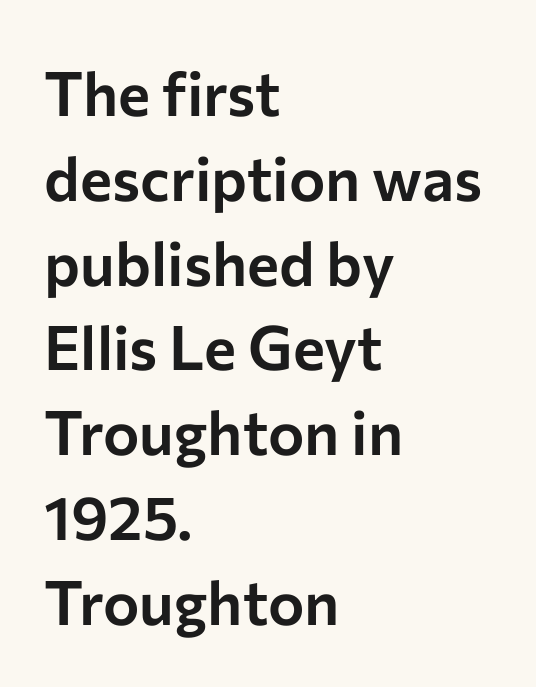
Line starts are locked; line ends wander. Leading matches the norm, producing a regular column. This is roman type, the default non-slanted kind. The glyphs are unaccompanied by any horizontal stroke below them. A typesetter would label this face a sans.
